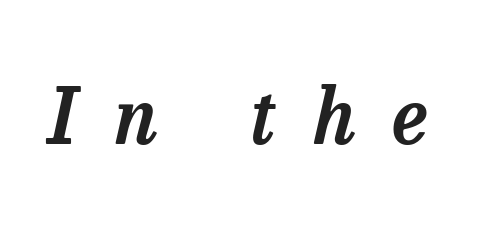
Q: Is the text italic (slanted)? A: Yes, it leans right by about 13 degrees.
Q: Is the typeface a serif or a sans-serif typeface? A: Serif.
Q: Is the text underlined? A: No.
Q: Is the spacing between letters normal or unusually wide? A: Unusually wide.
Q: Width (condensed, normal, or wide)? A: Normal.
Q: Stroke contrast? A: Low.
Q: x-height? A: Medium.
Q: Monospaced? A: No.
